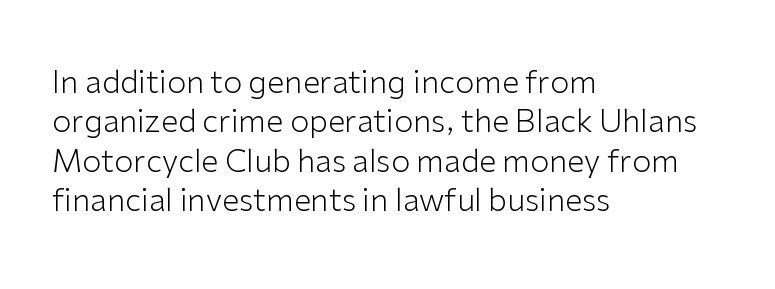
The image shows 31 px light sans-serif type, upright; set left-aligned, normal line spacing (1.27x), normal letter spacing, not underlined; low stroke contrast and a medium x-height.
